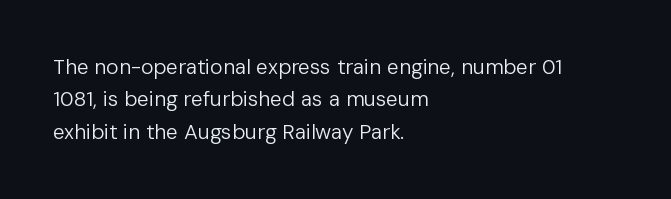
The image shows 21 px text type, upright; set left-aligned, normal line spacing (1.54x), normal letter spacing, not underlined.
